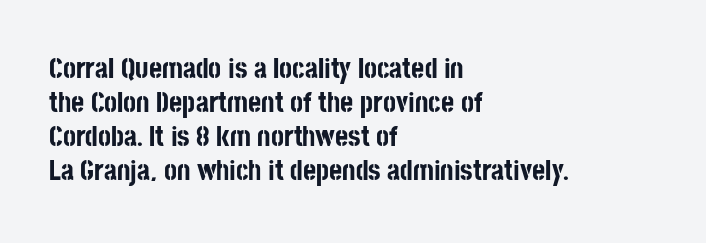
{"serif": "no", "italic": "no", "bold": "yes", "weight": "bold", "width": "condensed", "stroke_contrast": "low", "x_height": "large", "monospaced": "no", "underline": "no", "align": "left", "line_spacing_ratio": 1.21, "letter_spacing": "normal", "letter_spacing_em": 0.0, "glyph_px": 28}
